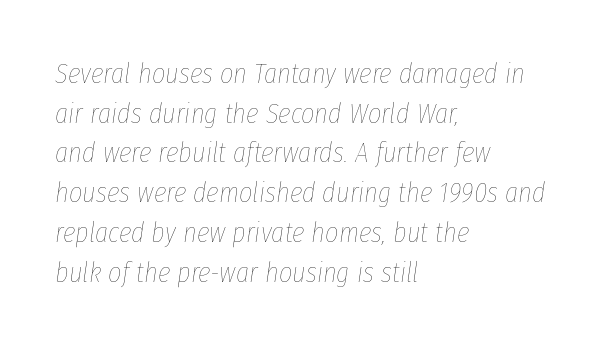
The characters are drawn with everyday or finer stroke widths. Descenders are the only things crossing below the line. Short note: letters normally spaced. Spacing verdict: proportional, widths tailored to each character.
